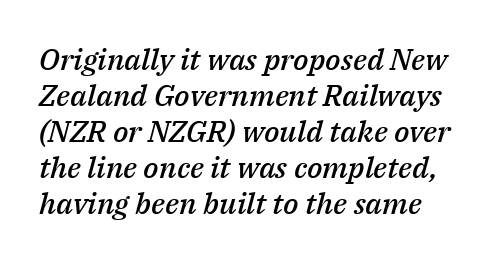
The image shows 30 px semibold type, italic (leaning right); set line spacing 1.2x, normal letter spacing, not underlined; medium stroke contrast and a medium x-height.
